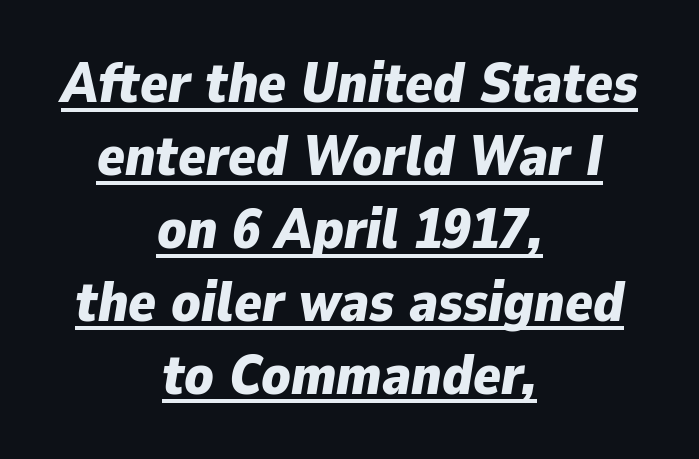
{"italic": "yes", "lean": "right", "slant_degrees": 9, "bold": "yes", "weight": "bold", "width": "normal", "stroke_contrast": "low", "x_height": "medium", "monospaced": "no", "underline": "yes", "align": "center", "line_spacing": "normal", "line_spacing_ratio": 1.28, "letter_spacing": "normal", "letter_spacing_em": 0.0, "glyph_px": 57}
